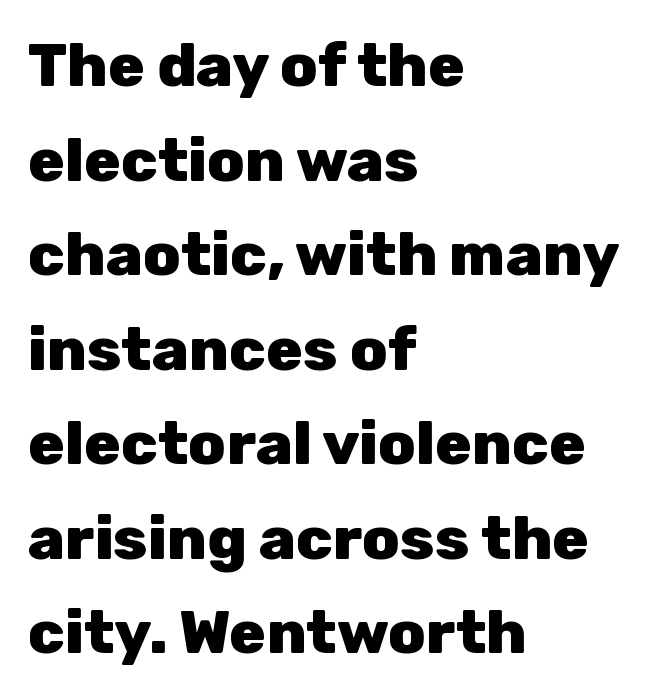
The letters advance in unequal steps, a hallmark of proportional type. The letterforms sit shoulder to shoulder at normal distance. Heavy, bold letterforms. In terms of posture, this sample is upright.
